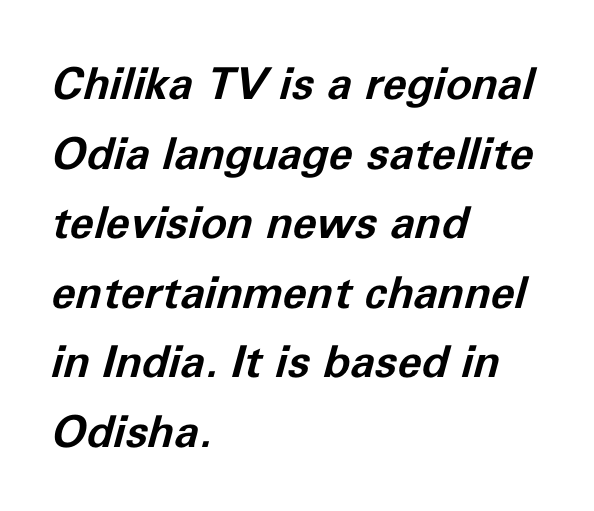
The image shows 44 px bold type, italic (leaning right); set left-aligned, normal line spacing (1.58x), normal letter spacing, not underlined; low stroke contrast and a medium x-height.
